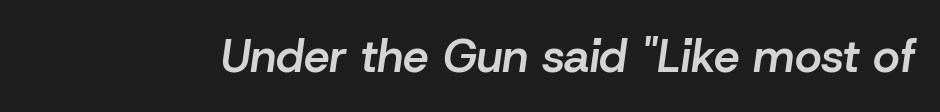
The image shows 46 px semibold type, italic (leaning right); set normal letter spacing, not underlined; low stroke contrast and a medium x-height.
